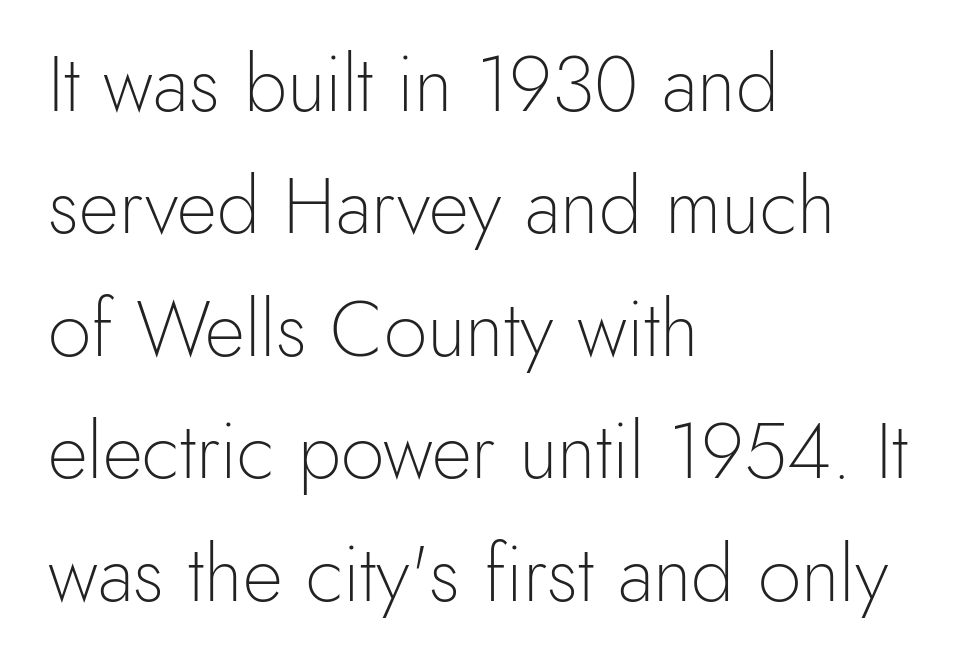
The image shows 78 px light sans-serif type, upright; set left-aligned, normal line spacing (1.57x), normal letter spacing, not underlined; a small x-height.
